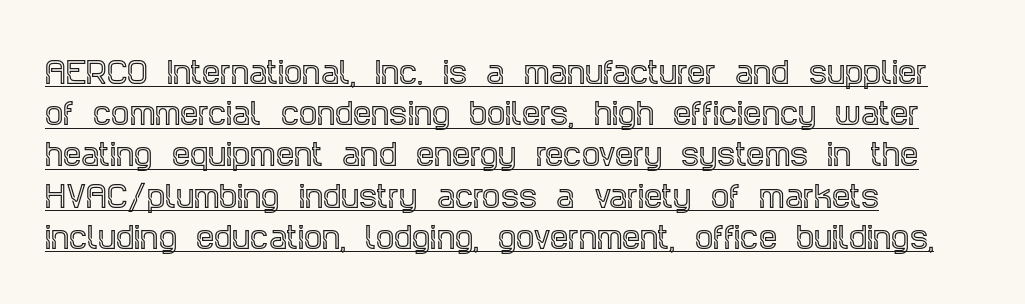
The image shows 29 px condensed serif type, upright; set left-aligned, normal line spacing (1.42x), normal letter spacing, underlined; a large x-height.
